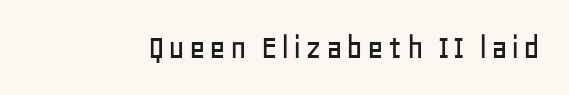
The image shows 36 px sans-serif type, upright; set not underlined; low stroke contrast and a large x-height.
